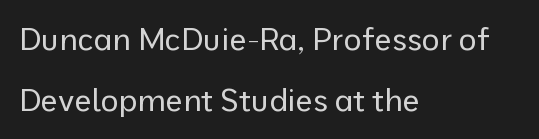
The image shows 31 px regular-weight sans-serif type, upright; set left-aligned, loose line spacing (1.97x), normal letter spacing, not underlined; low stroke contrast and a medium x-height.
